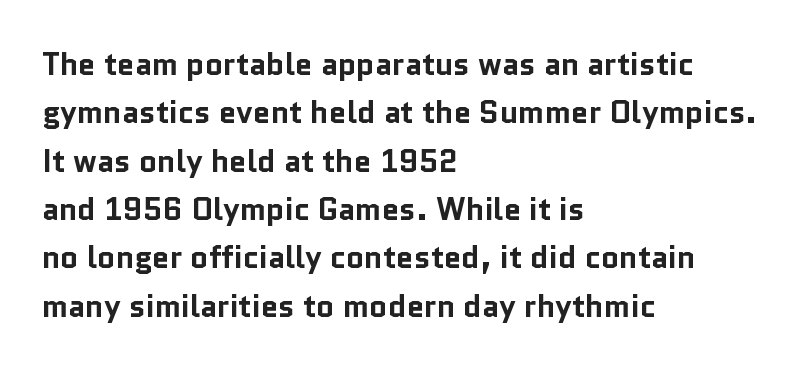
{"serif": "no", "italic": "no", "bold": "yes", "weight": "bold", "width": "normal", "stroke_contrast": "low", "x_height": "medium", "monospaced": "no", "underline": "no", "align": "left", "line_spacing": "normal", "line_spacing_ratio": 1.56, "letter_spacing": "normal", "letter_spacing_em": 0.0, "glyph_px": 31}
